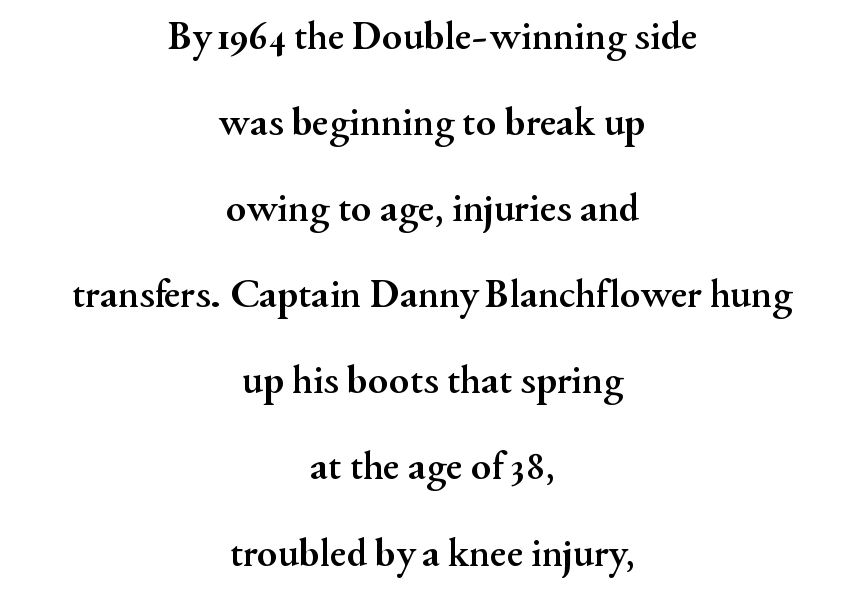
Q: Is the text bold? A: Yes.
Q: Is the text italic (slanted)? A: No, it is upright.
Q: Is the typeface a serif or a sans-serif typeface? A: Serif.
Q: Is the text underlined? A: No.
Q: How is the paragraph aligned? A: Centered.
Q: Is the spacing between letters normal or unusually wide? A: Normal.
Q: Is the spacing between lines tight, normal or loose? A: Loose.
Q: Width (condensed, normal, or wide)? A: Normal.
Q: Stroke contrast? A: Medium.
Q: x-height? A: Small.
Q: Monospaced? A: No.
